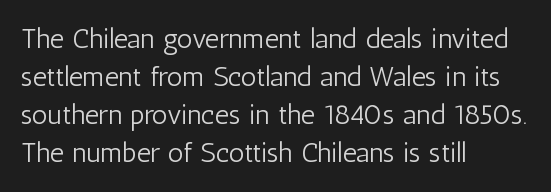
The image shows 28 px light, condensed sans-serif type, upright; set left-aligned, normal line spacing (1.36x), normal letter spacing, not underlined; low stroke contrast and a medium x-height.
